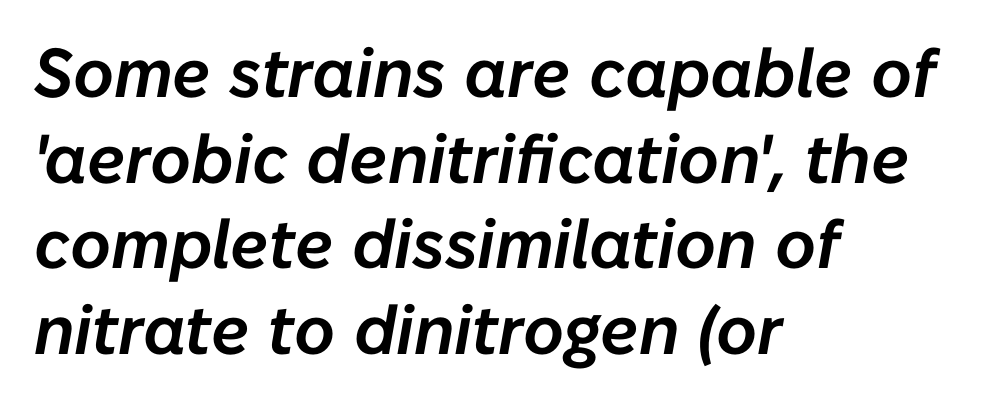
Q: Is the text italic (slanted)? A: Yes, it leans right by about 10 degrees.
Q: Is the text underlined? A: No.
Q: How is the paragraph aligned? A: Left-aligned.
Q: Is the spacing between letters normal or unusually wide? A: Normal.
Q: Width (condensed, normal, or wide)? A: Normal.
Q: Stroke contrast? A: Low.
Q: x-height? A: Medium.
Q: Monospaced? A: No.
